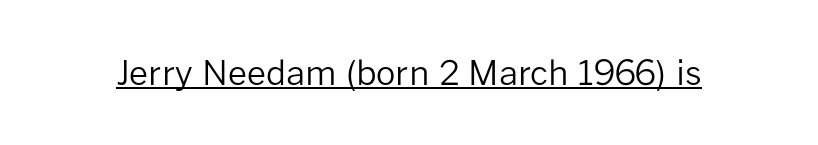
{"serif": "no", "italic": "no", "bold": "no", "weight": "regular", "width": "normal", "stroke_contrast": "low", "x_height": "medium", "monospaced": "no", "underline": "yes", "letter_spacing": "normal", "letter_spacing_em": 0.0, "glyph_px": 34}
